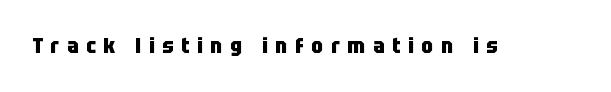
The image shows 21 px bold type, upright; set unusually wide letter spacing (+0.37 em), not underlined.
